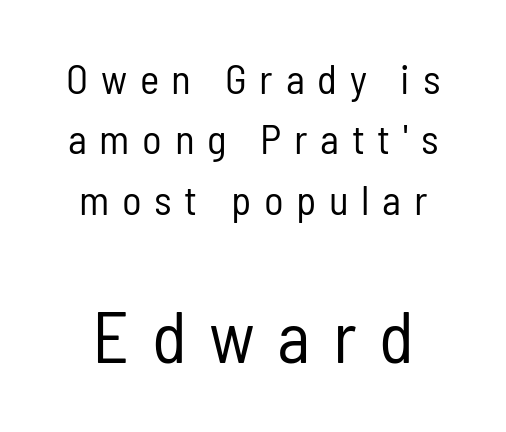
Q: Is the text bold? A: No.
Q: Is the text italic (slanted)? A: No, it is upright.
Q: Is the typeface a serif or a sans-serif typeface? A: Sans-serif.
Q: Is the text underlined? A: No.
Q: Is the spacing between letters normal or unusually wide? A: Unusually wide.
Q: Is the spacing between lines tight, normal or loose? A: Normal.
Q: Which block of text is set in a larger size, the first (top) or the second (bottom)? A: The second (bottom) one.
Q: Width (condensed, normal, or wide)? A: Condensed.
Q: Stroke contrast? A: Low.
Q: x-height? A: Medium.
Q: Monospaced? A: No.
